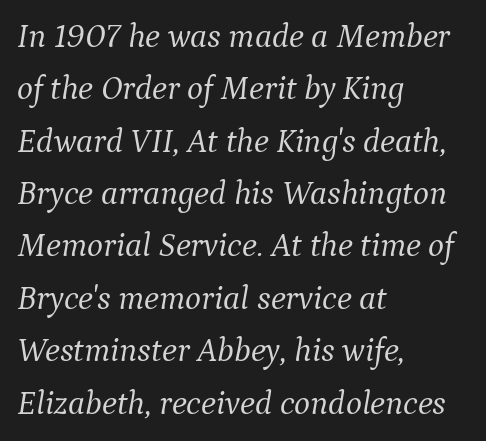
{"serif": "yes", "italic": "yes", "lean": "right", "slant_degrees": 9, "bold": "no", "weight": "light", "width": "normal", "stroke_contrast": "medium", "x_height": "medium", "monospaced": "no", "underline": "no", "align": "left", "line_spacing": "normal", "line_spacing_ratio": 1.54, "letter_spacing": "normal", "letter_spacing_em": 0.0, "glyph_px": 34}
